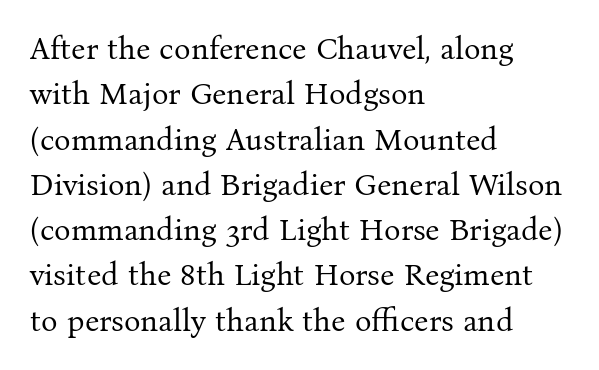
{"serif": "yes", "italic": "no", "bold": "no", "weight": "regular", "width": "normal", "stroke_contrast": "medium", "x_height": "medium", "monospaced": "no", "underline": "no", "align": "left", "line_spacing": "normal", "line_spacing_ratio": 1.46, "letter_spacing": "normal", "letter_spacing_em": 0.0, "glyph_px": 31}
